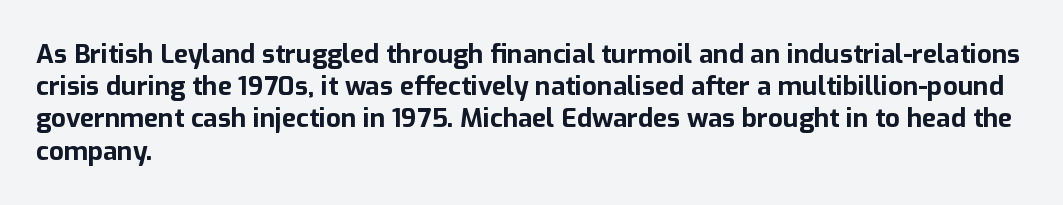
{"italic": "no", "bold": "yes", "underline": "no", "align": "left", "line_spacing_ratio": 1.24, "letter_spacing": "normal", "letter_spacing_em": 0.0, "glyph_px": 26}
